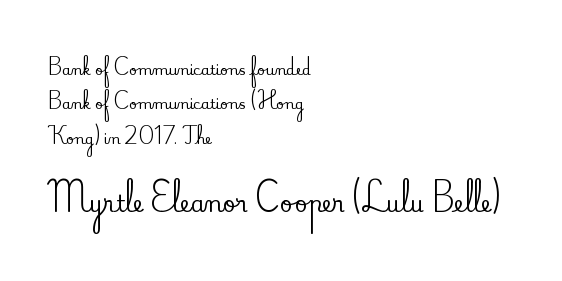
Q: Is the text italic (slanted)? A: No, it is upright.
Q: Is the text underlined? A: No.
Q: How is the paragraph aligned? A: Left-aligned.
Q: Is the spacing between letters normal or unusually wide? A: Normal.
Q: Is the spacing between lines tight, normal or loose? A: Loose.
Q: Which block of text is set in a larger size, the first (top) or the second (bottom)? A: The second (bottom) one.
